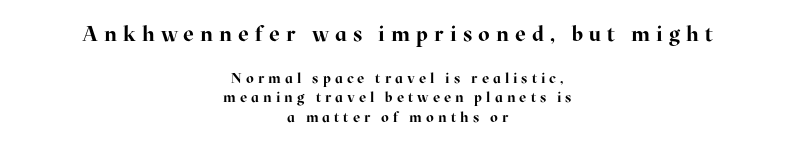
Inter-character spacing is expanded well beyond the font's built-in metrics. Typesetter's note: full bold, strokes at maximum text heaviness. Teacher's note: observe the equal gaps on both sides — that is centered alignment. The initial chunk of copy outweighs the following chunk in type size. Plain, unruled lines of type. If you drew a line through each stem, it would be perfectly vertical.
